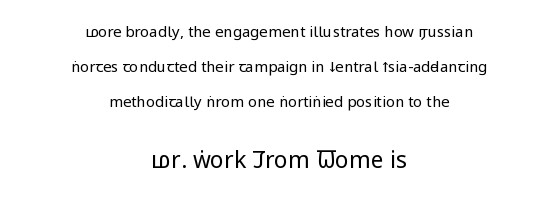
Q: Is the text bold? A: No.
Q: Is the text italic (slanted)? A: No, it is upright.
Q: Is the text underlined? A: No.
Q: How is the paragraph aligned? A: Centered.
Q: Is the spacing between letters normal or unusually wide? A: Normal.
Q: Is the spacing between lines tight, normal or loose? A: Loose.
Q: Which block of text is set in a larger size, the first (top) or the second (bottom)? A: The second (bottom) one.
